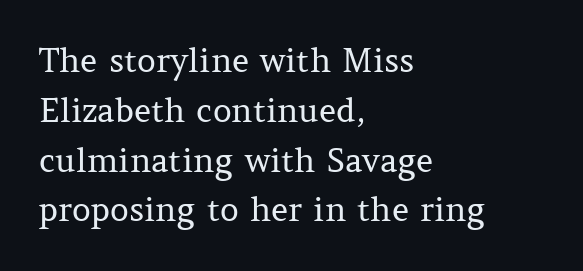
The image shows 33 px regular-weight serif type, upright; set left-aligned, normal line spacing (1.51x), normal letter spacing, not underlined; medium stroke contrast and a medium x-height.
